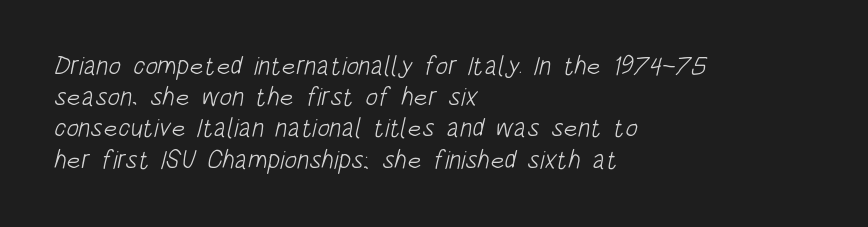
Only glyphs here, with clear space below each row. The weight tops out at a normal text grade. There is no visible air inserted between adjacent glyphs. All the whitespace from short lines collects on the right.
